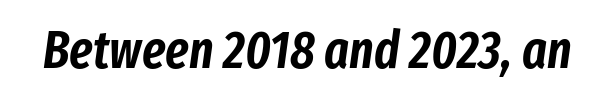
{"italic": "yes", "lean": "right", "slant_degrees": 8, "width": "condensed", "stroke_contrast": "low", "x_height": "medium", "monospaced": "no", "underline": "no", "letter_spacing": "normal", "letter_spacing_em": 0.0, "glyph_px": 52}
